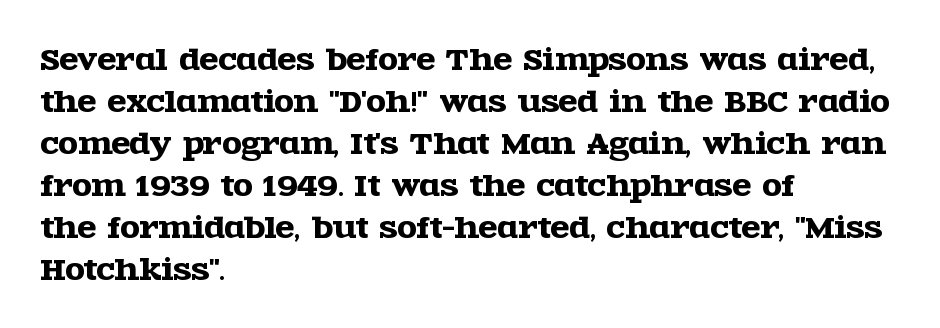
Q: Is the text italic (slanted)? A: No, it is upright.
Q: Is the typeface a serif or a sans-serif typeface? A: Serif.
Q: Is the text underlined? A: No.
Q: How is the paragraph aligned? A: Left-aligned.
Q: Is the spacing between letters normal or unusually wide? A: Normal.
Q: Is the spacing between lines tight, normal or loose? A: Normal.
Q: Width (condensed, normal, or wide)? A: Wide.
Q: x-height? A: Large.
Q: Monospaced? A: No.
